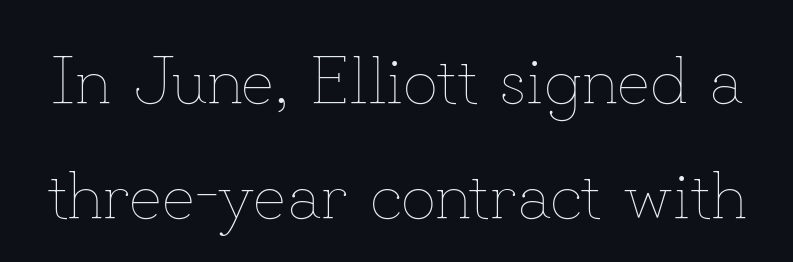
Do the characters align in a grid? No, the font is proportional. Nobody drew a line under any word here. Is the letter spacing exaggerated? No — it looks like the ordinary default. Stems and bowls with no extra thickness — not bold.
